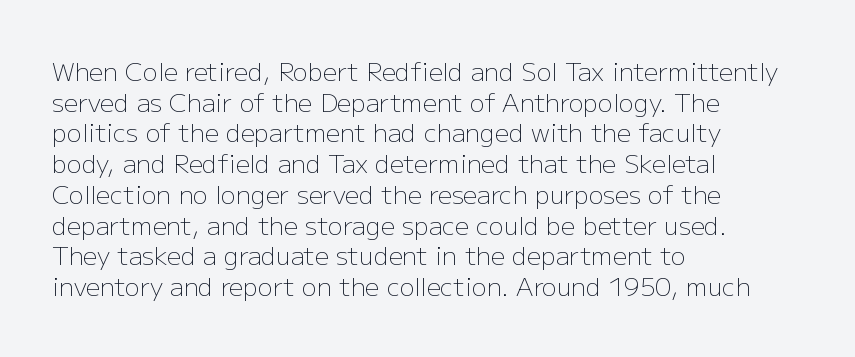
The letters look calm and open, with moderate or lighter stems. Descenders are the only things crossing below the line. Left-aligned paragraph, ragged on the right. Short note: letters normally spaced.
